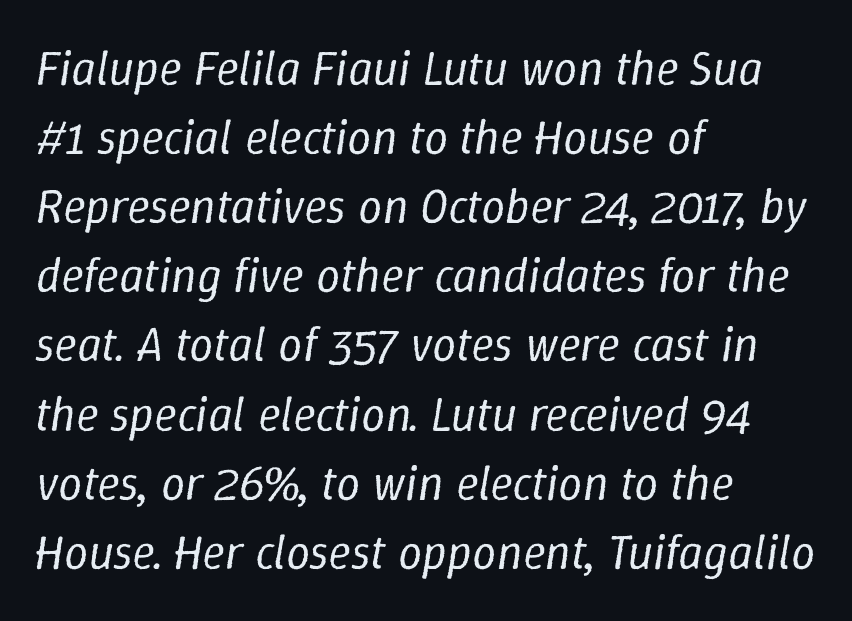
The image shows 48 px regular-weight type, italic (leaning right); set left-aligned, normal line spacing (1.44x), normal letter spacing, not underlined; low stroke contrast and a medium x-height.
